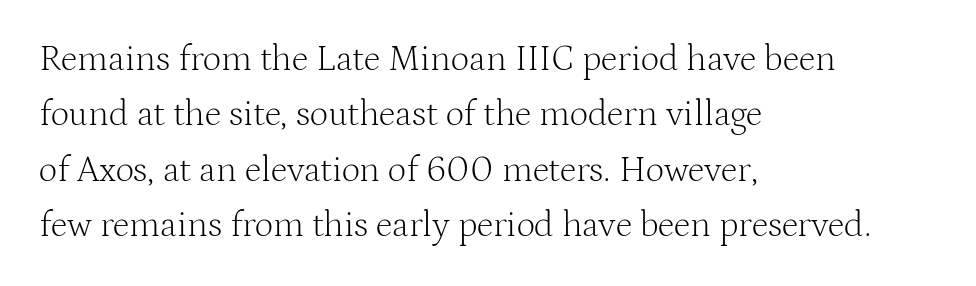
Q: Is the text bold? A: No.
Q: Is the text italic (slanted)? A: No, it is upright.
Q: Is the typeface a serif or a sans-serif typeface? A: Serif.
Q: Is the text underlined? A: No.
Q: How is the paragraph aligned? A: Left-aligned.
Q: Is the spacing between letters normal or unusually wide? A: Normal.
Q: Is the spacing between lines tight, normal or loose? A: Normal.
Q: Width (condensed, normal, or wide)? A: Normal.
Q: Stroke contrast? A: Medium.
Q: x-height? A: Medium.
Q: Monospaced? A: No.
